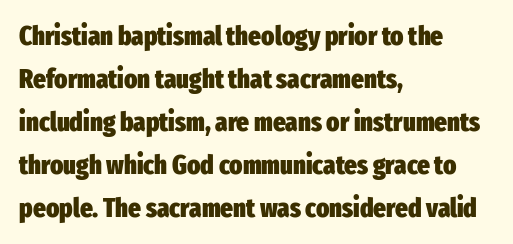
{"italic": "no", "bold": "yes", "underline": "no", "align": "left", "line_spacing": "normal", "line_spacing_ratio": 1.59, "letter_spacing": "normal", "letter_spacing_em": 0.0, "glyph_px": 27}
